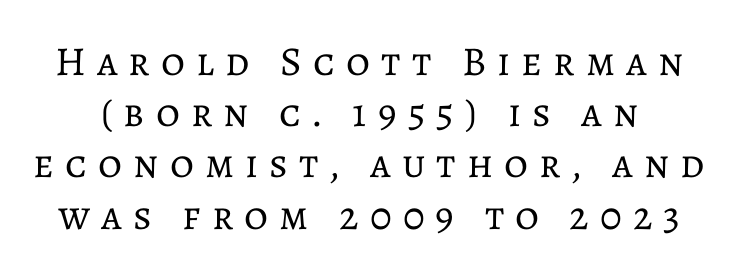
The face used here is rendered with a markedly widened letterfit. Proportional: the letters do not fall into vertical columns. Reading down the column, the eye jumps a familiar distance to each next line. Each row of text sits above clean, open space.
